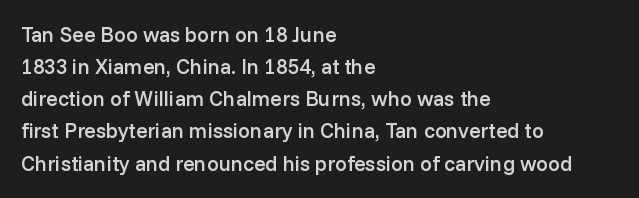
{"italic": "no", "bold": "semi", "underline": "no", "align": "left", "line_spacing": "normal", "line_spacing_ratio": 1.53, "letter_spacing": "normal", "letter_spacing_em": 0.0, "glyph_px": 21}
